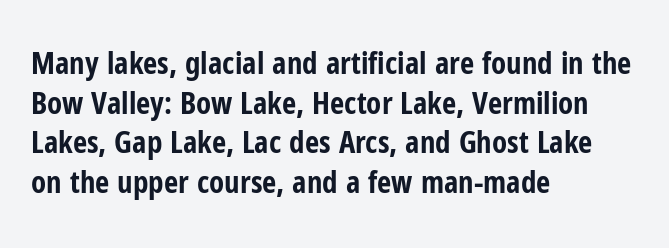
The image shows 31 px bold, condensed sans-serif type, upright; set left-aligned, normal line spacing (1.28x), normal letter spacing, not underlined; low stroke contrast and a medium x-height.
